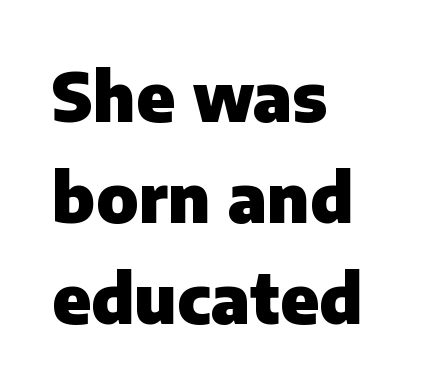
Q: Is the text bold? A: Yes.
Q: Is the text italic (slanted)? A: No, it is upright.
Q: Is the typeface a serif or a sans-serif typeface? A: Sans-serif.
Q: Is the text underlined? A: No.
Q: How is the paragraph aligned? A: Left-aligned.
Q: Is the spacing between letters normal or unusually wide? A: Normal.
Q: Is the spacing between lines tight, normal or loose? A: Normal.
Q: Width (condensed, normal, or wide)? A: Normal.
Q: Stroke contrast? A: Low.
Q: x-height? A: Medium.
Q: Monospaced? A: No.
